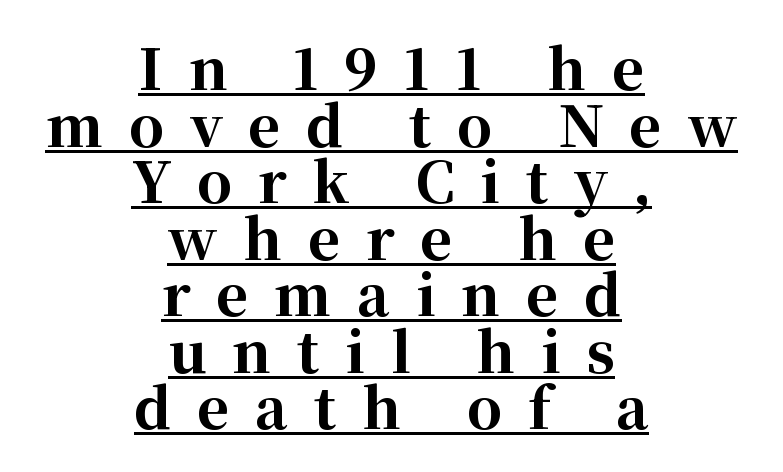
{"serif": "yes", "italic": "no", "bold": "yes", "weight": "bold", "width": "normal", "stroke_contrast": "high", "x_height": "medium", "monospaced": "no", "underline": "yes", "align": "center", "line_spacing": "tight", "line_spacing_ratio": 1.01, "letter_spacing": "wide", "letter_spacing_em": 0.46, "glyph_px": 56}
